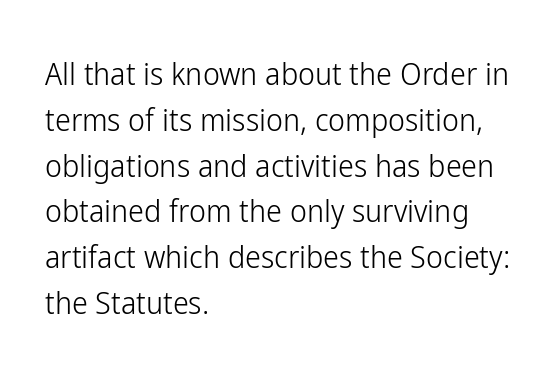
The image shows 32 px light, condensed sans-serif type, upright; set left-aligned, normal line spacing (1.43x), normal letter spacing, not underlined; low stroke contrast and a medium x-height.
